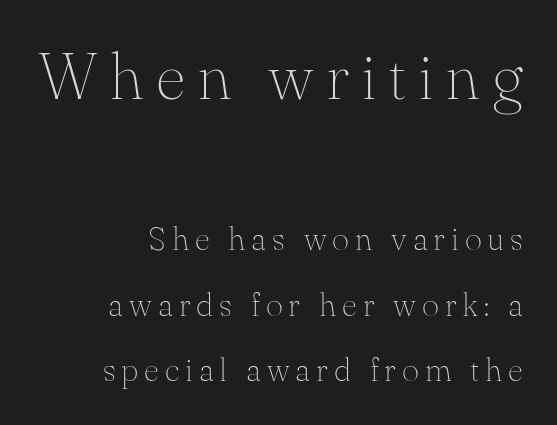
{"serif": "yes", "italic": "no", "bold": "no", "weight": "thin", "width": "normal", "stroke_contrast": "medium", "x_height": "small", "monospaced": "no", "underline": "no", "align": "right", "line_spacing": "loose", "line_spacing_ratio": 1.98, "larger_block": "first", "size_ratio": 2.0, "glyph_px": 66}
